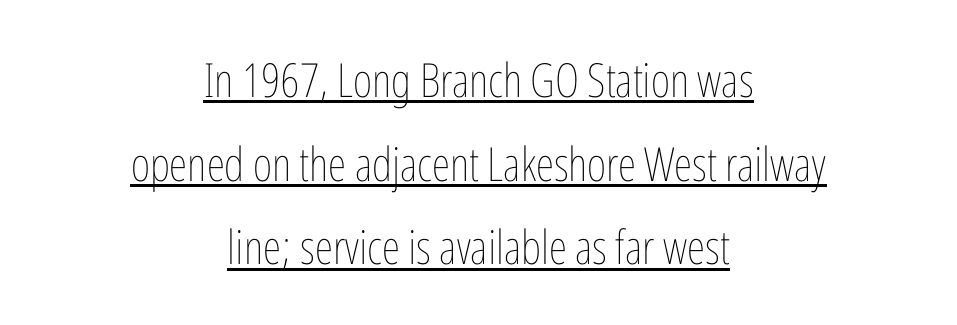
{"italic": "no", "bold": "no", "weight": "thin", "width": "condensed", "stroke_contrast": "low", "x_height": "medium", "monospaced": "no", "underline": "yes", "align": "center", "line_spacing_ratio": 1.78, "letter_spacing": "normal", "letter_spacing_em": 0.0, "glyph_px": 47}
